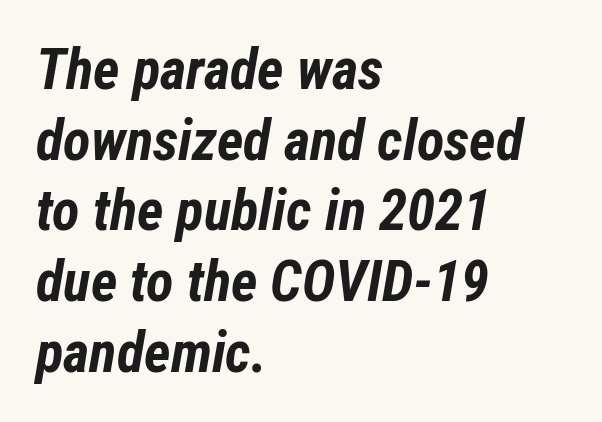
{"italic": "yes", "lean": "right", "slant_degrees": 12, "bold": "yes", "weight": "bold", "width": "condensed", "stroke_contrast": "low", "x_height": "medium", "monospaced": "no", "underline": "no", "align": "left", "line_spacing_ratio": 1.24, "letter_spacing": "normal", "letter_spacing_em": 0.0, "glyph_px": 57}
